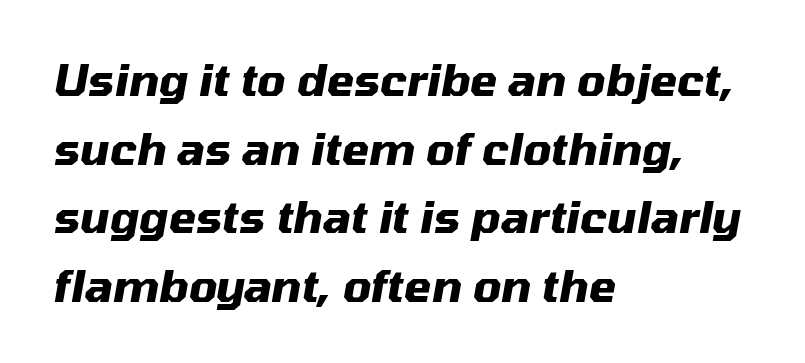
{"italic": "yes", "lean": "right", "slant_degrees": 10, "bold": "yes", "weight": "heavy", "width": "normal", "stroke_contrast": "medium", "x_height": "medium", "monospaced": "no", "underline": "no", "align": "left", "line_spacing": "normal", "line_spacing_ratio": 1.56, "letter_spacing": "normal", "letter_spacing_em": 0.0, "glyph_px": 44}
